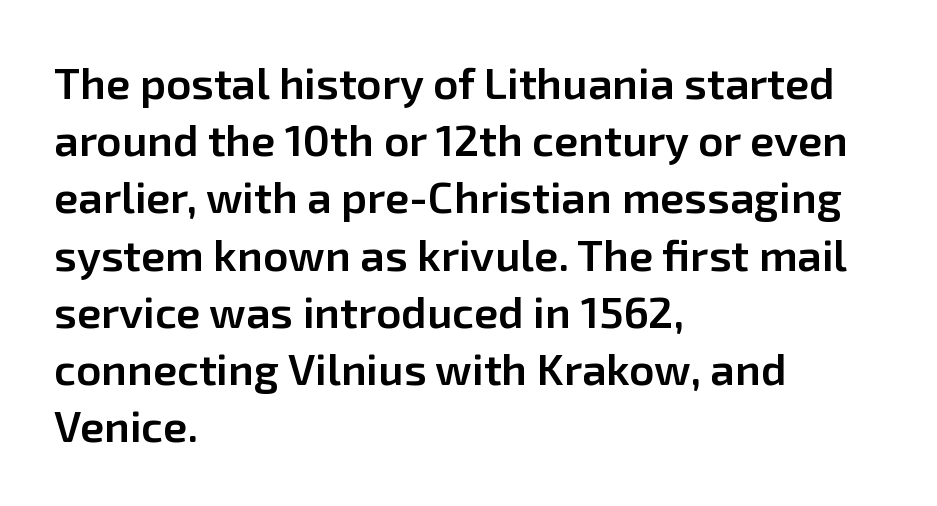
The image shows 44 px semibold sans-serif type, upright; set left-aligned, normal line spacing (1.3x), normal letter spacing, not underlined; low stroke contrast and a medium x-height.
